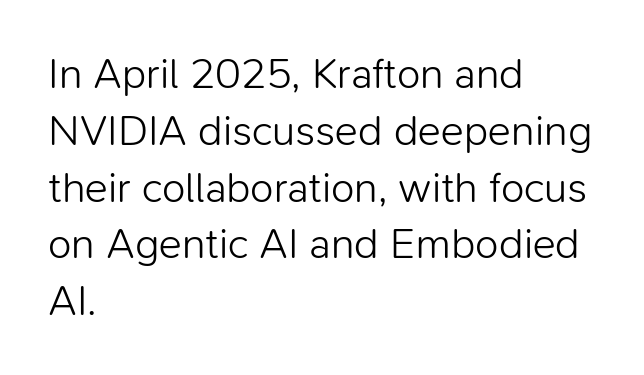
The foot of each line stays bare and open. Do the characters align in a grid? No, the font is proportional. The paragraph shown leans on its left margin. Weight: in the light-to-regular range.
